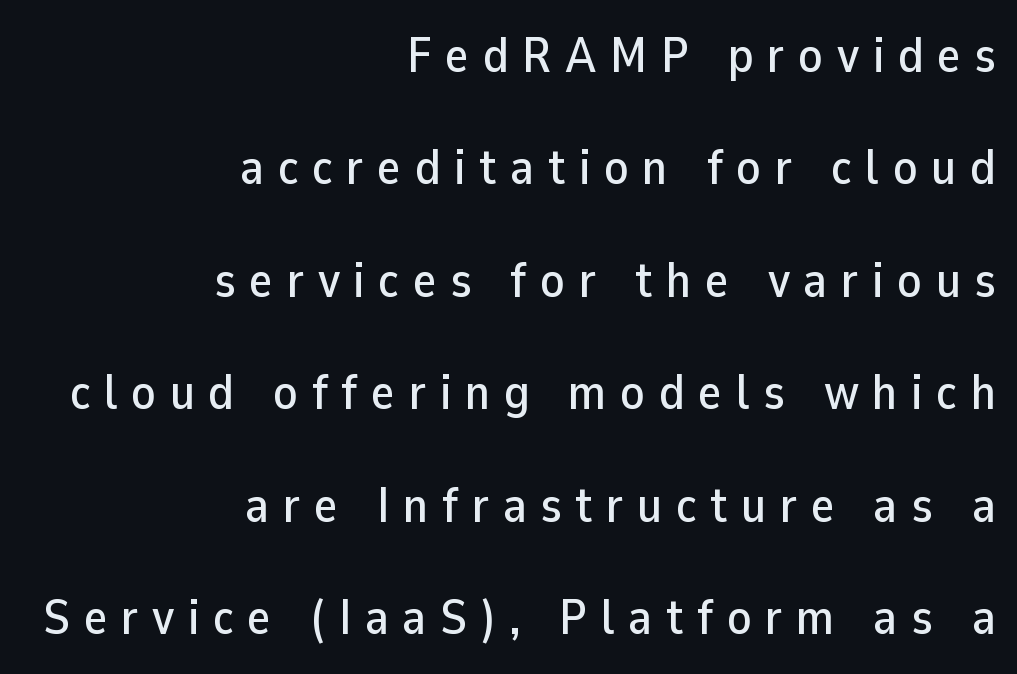
The image shows 50 px sans-serif type, upright; set right-aligned, loose line spacing (2.25x), unusually wide letter spacing (+0.27 em), not underlined; low stroke contrast and a medium x-height.
